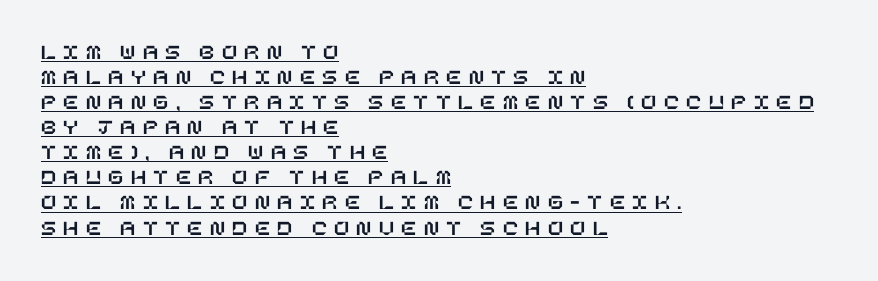
Q: Is the text italic (slanted)? A: No, it is upright.
Q: Is the text underlined? A: Yes.
Q: How is the paragraph aligned? A: Left-aligned.
Q: Is the spacing between letters normal or unusually wide? A: Unusually wide.
Q: Is the spacing between lines tight, normal or loose? A: Tight.
